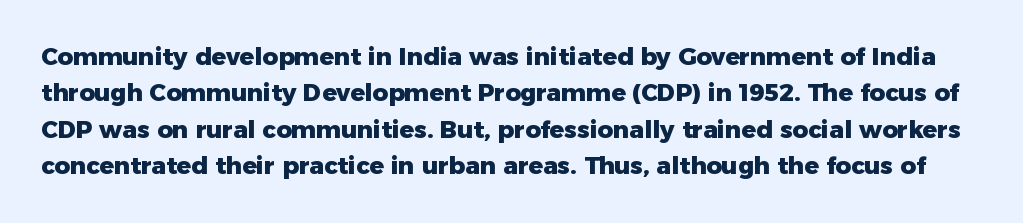
{"italic": "no", "bold": "yes", "underline": "no", "line_spacing": "normal", "line_spacing_ratio": 1.52, "letter_spacing": "normal", "letter_spacing_em": 0.0, "glyph_px": 24}
